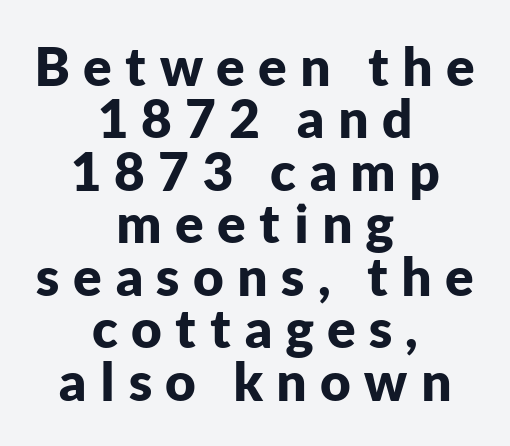
Q: Is the text bold? A: Yes.
Q: Is the text italic (slanted)? A: No, it is upright.
Q: Is the typeface a serif or a sans-serif typeface? A: Sans-serif.
Q: Is the text underlined? A: No.
Q: How is the paragraph aligned? A: Centered.
Q: Is the spacing between letters normal or unusually wide? A: Unusually wide.
Q: Is the spacing between lines tight, normal or loose? A: Tight.
Q: Width (condensed, normal, or wide)? A: Normal.
Q: Stroke contrast? A: Low.
Q: x-height? A: Medium.
Q: Monospaced? A: No.
